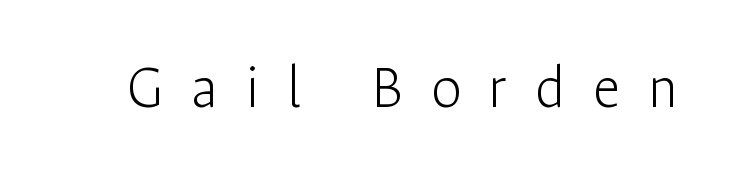
{"serif": "no", "italic": "no", "bold": "no", "weight": "light", "width": "normal", "stroke_contrast": "low", "x_height": "medium", "monospaced": "no", "underline": "no", "letter_spacing": "wide", "letter_spacing_em": 0.44, "glyph_px": 62}
